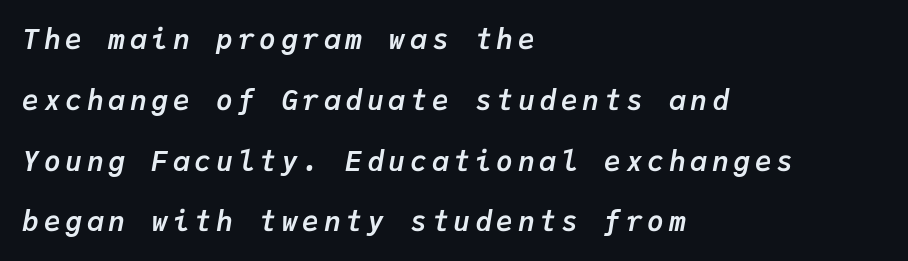
The ragged edge is on the right, which tells us the setting is flush left. The rendering uses typewriter-style spacing with identical character cells. Every character sits at an angle, as italics do. Compared with an ordinary text face, these strokes are far heavier — a full bold. The space between consecutive lines is lavish.
